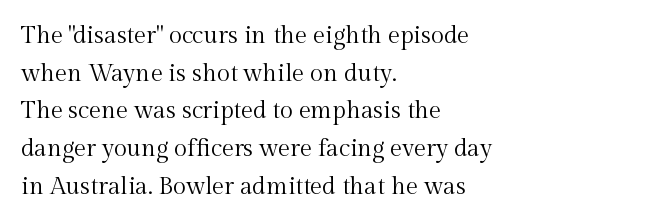
The image shows 24 px text type, upright; set left-aligned, normal line spacing (1.57x), normal letter spacing, not underlined.
